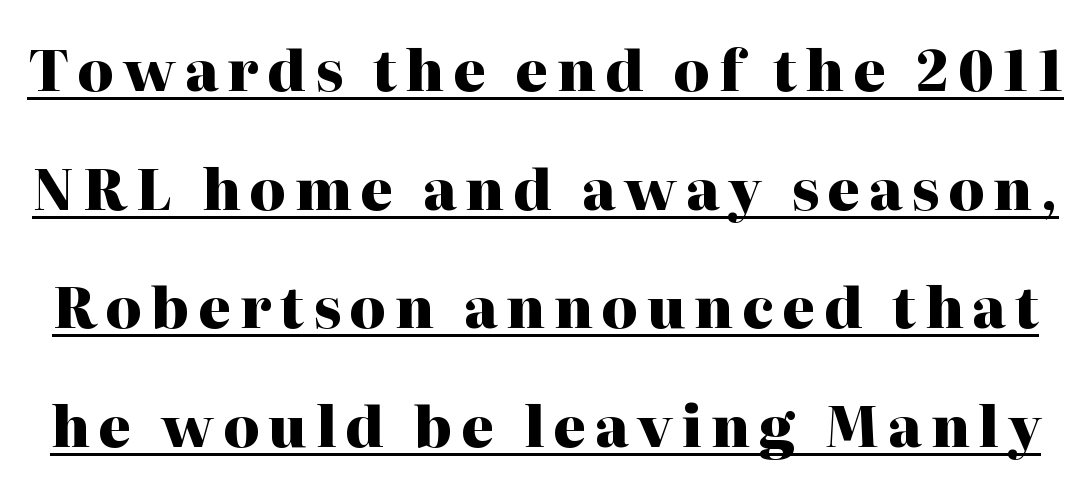
Q: Is the text bold? A: Yes.
Q: Is the text italic (slanted)? A: No, it is upright.
Q: Is the typeface a serif or a sans-serif typeface? A: Serif.
Q: Is the text underlined? A: Yes.
Q: Is the spacing between lines tight, normal or loose? A: Loose.
Q: Width (condensed, normal, or wide)? A: Normal.
Q: Stroke contrast? A: High.
Q: x-height? A: Medium.
Q: Monospaced? A: No.
